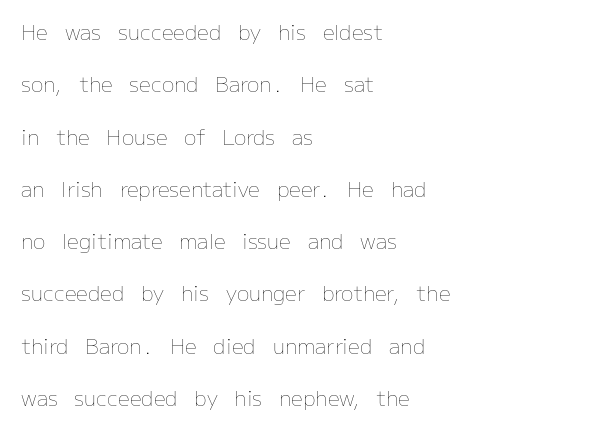
The image shows 21 px text type, upright; set left-aligned, loose line spacing (2.49x), normal letter spacing, not underlined.
